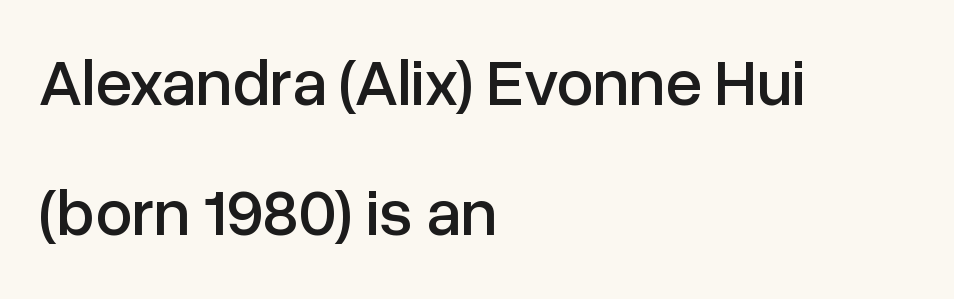
Typeset ragged right — the left edge is the straight one. This block would shrink considerably if given ordinary leading; it's expanded now. Check where the strokes stop: nothing finishes them off — pure sans. The typography opts for an upright posture over an oblique one. Inter-character spacing is left at the font's built-in metrics.
